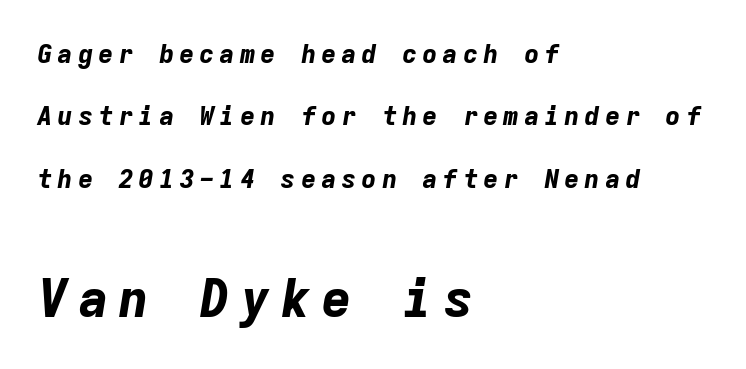
A student would call this left alignment; a typographer would say flush left, rag right. Which of the two is more prominent by size? The second, at the bottom. It's the slanting kind of type. Think of a typewriter: that constant character pitch is what you see here.
